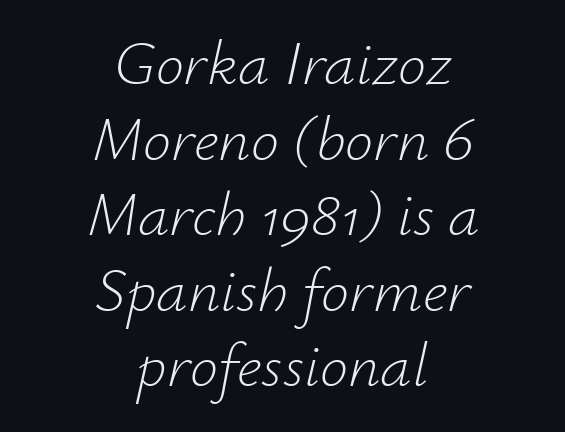
Q: Is the text bold? A: No.
Q: Is the text italic (slanted)? A: Yes, it leans right by about 12 degrees.
Q: Is the text underlined? A: No.
Q: How is the paragraph aligned? A: Centered.
Q: Is the spacing between letters normal or unusually wide? A: Normal.
Q: Width (condensed, normal, or wide)? A: Normal.
Q: Stroke contrast? A: Low.
Q: x-height? A: Small.
Q: Monospaced? A: No.
